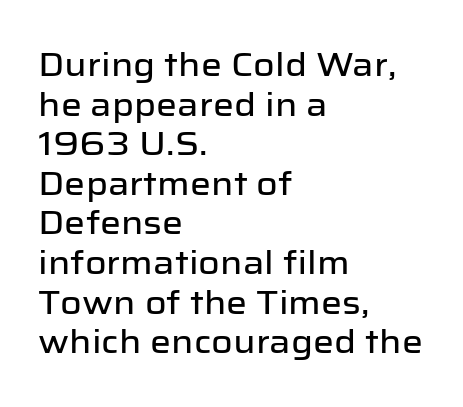
Examine the stroke ends and you'll find no serifs. Is the letter spacing exaggerated? No — it looks like the ordinary default. These lines stack with their left ends in a neat column. Nope, not italic — everything's standing straight. Underlining? Definitely not there.
